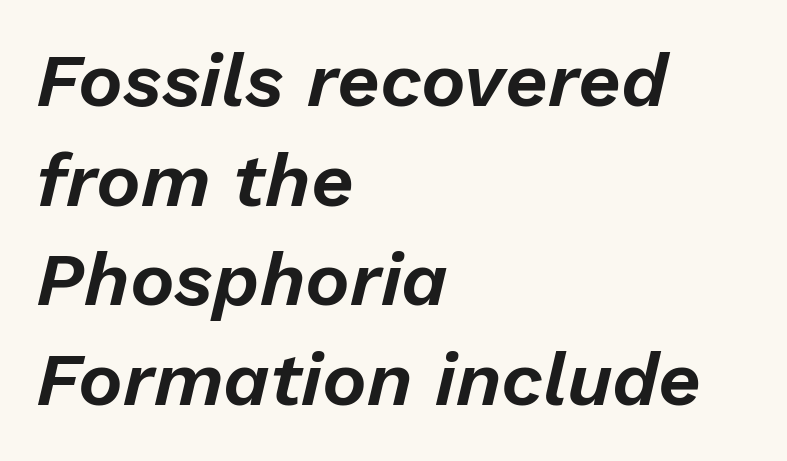
Q: Is the text italic (slanted)? A: Yes, it leans right by about 13 degrees.
Q: Is the text underlined? A: No.
Q: How is the paragraph aligned? A: Left-aligned.
Q: Is the spacing between letters normal or unusually wide? A: Normal.
Q: Is the spacing between lines tight, normal or loose? A: Normal.
Q: Width (condensed, normal, or wide)? A: Normal.
Q: Stroke contrast? A: Low.
Q: x-height? A: Medium.
Q: Monospaced? A: No.
